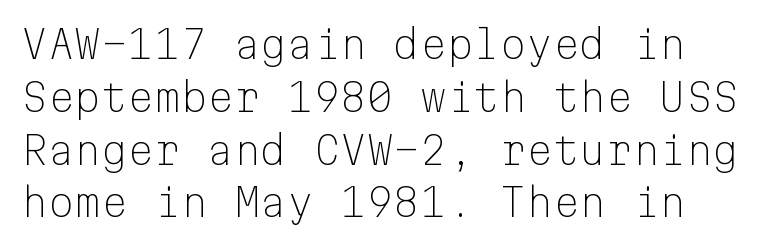
The strip under each line holds only bare page. The face used here is rendered with its standard letterfit. Stems here are at most as thick as an everyday book face. Horizontal bands of white between lines are of average thickness. Every character here occupies the same horizontal width, giving the sample a typewriter-like rhythm.
